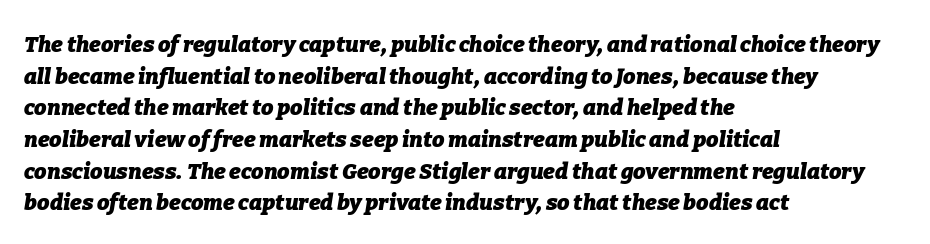
The image shows 22 px bold type, italic (leaning right); set left-aligned, normal line spacing (1.44x), normal letter spacing, not underlined.
